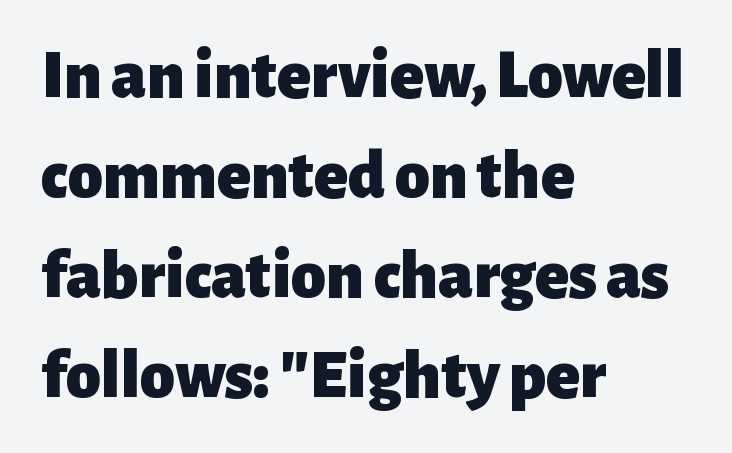
{"serif": "no", "italic": "no", "bold": "yes", "weight": "heavy", "width": "normal", "stroke_contrast": "low", "x_height": "medium", "monospaced": "no", "underline": "no", "align": "left", "line_spacing": "normal", "line_spacing_ratio": 1.43, "letter_spacing": "normal", "letter_spacing_em": 0.0, "glyph_px": 70}
